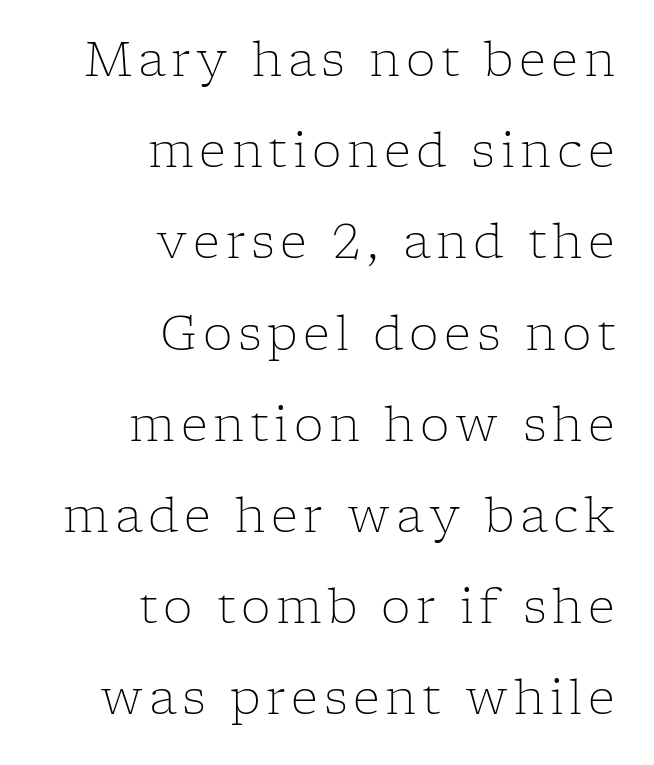
Q: Is the text bold? A: No.
Q: Is the text italic (slanted)? A: No, it is upright.
Q: Is the typeface a serif or a sans-serif typeface? A: Serif.
Q: Is the text underlined? A: No.
Q: How is the paragraph aligned? A: Right-aligned.
Q: Is the spacing between lines tight, normal or loose? A: Loose.
Q: Width (condensed, normal, or wide)? A: Normal.
Q: Stroke contrast? A: Low.
Q: x-height? A: Medium.
Q: Monospaced? A: No.
